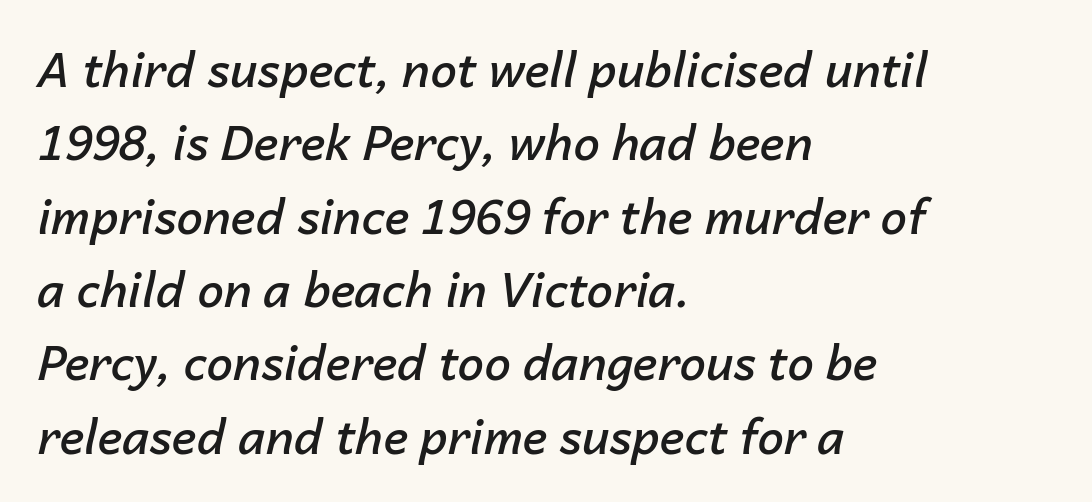
Looking at the ascenders, they clearly lean. Underlining? Definitely not there. A normal amount of white space separates one row of letters from the next. The paragraph shown leans on its left margin.
